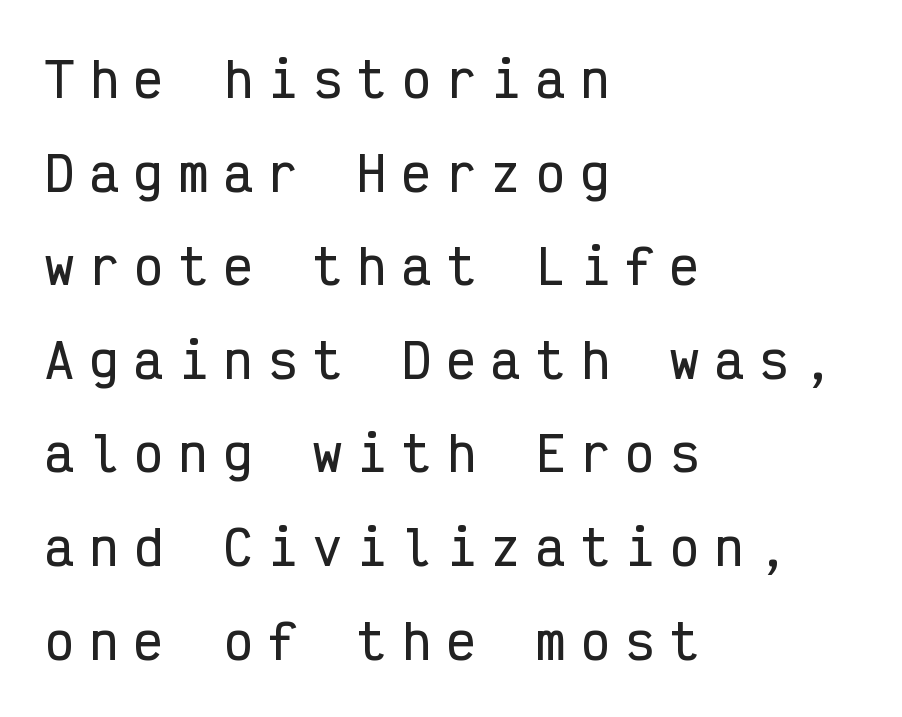
The image shows 48 px condensed sans-serif type, upright, monospaced; set left-aligned, loose line spacing (1.95x), unusually wide letter spacing (+0.33 em), not underlined; low stroke contrast and a medium x-height.
